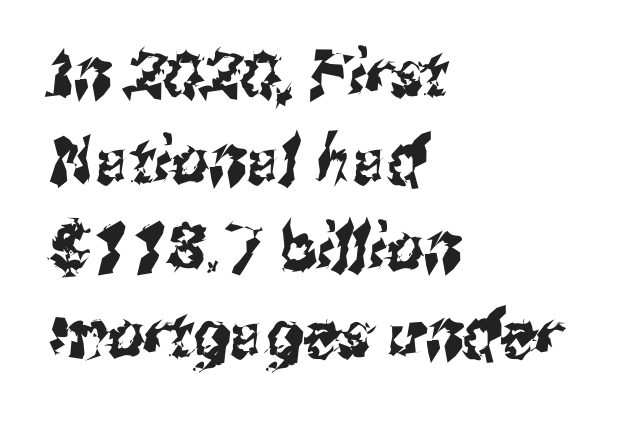
The image shows 65 px condensed sans-serif type; set left-aligned, normal line spacing (1.34x), normal letter spacing, not underlined; medium stroke contrast and a medium x-height.
